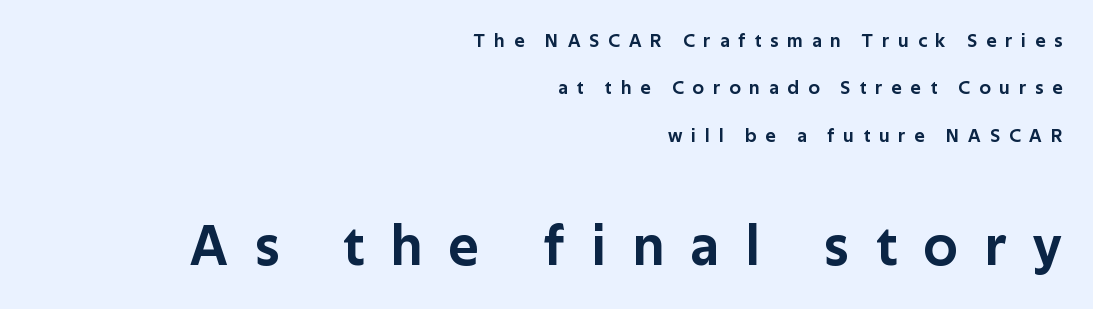
The image shows 57 px sans-serif type, upright; set right-aligned, loose line spacing (2.5x), unusually wide letter spacing (+0.48 em), not underlined; the second (bottom) block is 3.0x larger; low stroke contrast and a medium x-height.
